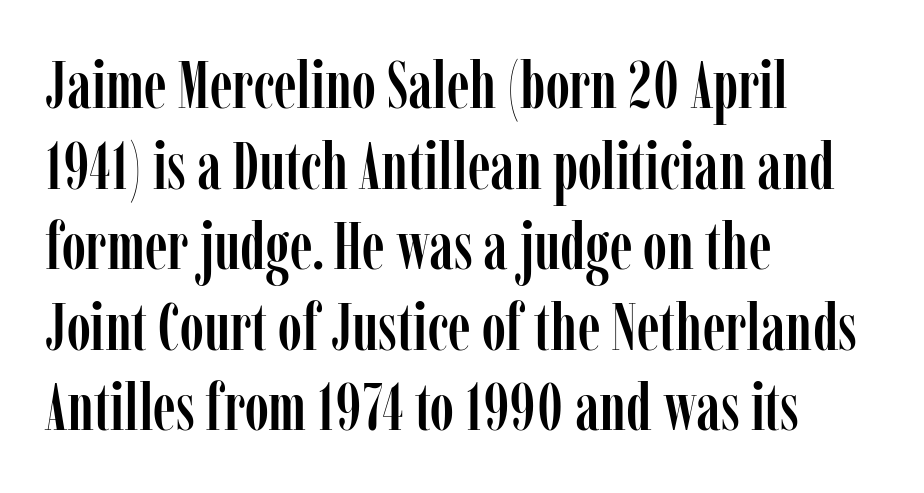
The designer went with a serif here, giving each stem small feet. A roman cut, with each character standing at attention. The typesetter chose a ragged-right arrangement here. The specimen omits any rule beneath the text block's lines. What stands out about the letter spacing? Nothing — it is the standard amount.
